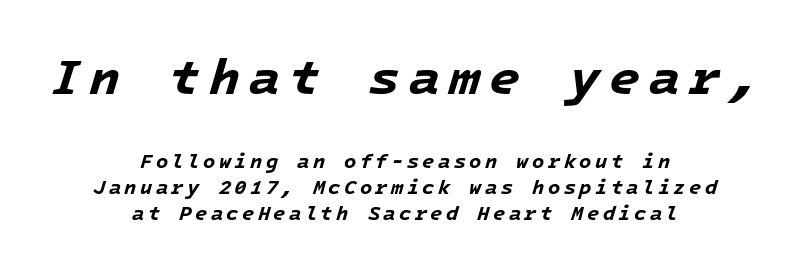
{"italic": "yes", "lean": "right", "slant_degrees": 16, "bold": "yes", "weight": "bold", "width": "normal", "stroke_contrast": "low", "x_height": "medium", "monospaced": "yes", "underline": "no", "align": "center", "line_spacing": "normal", "line_spacing_ratio": 1.31, "larger_block": "first", "size_ratio": 2.55, "glyph_px": 51}
